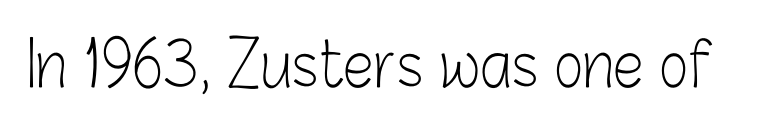
{"serif": "no", "italic": "no", "bold": "no", "weight": "light", "width": "condensed", "stroke_contrast": "low", "x_height": "medium", "monospaced": "no", "underline": "no", "letter_spacing": "normal", "letter_spacing_em": 0.0, "glyph_px": 62}
